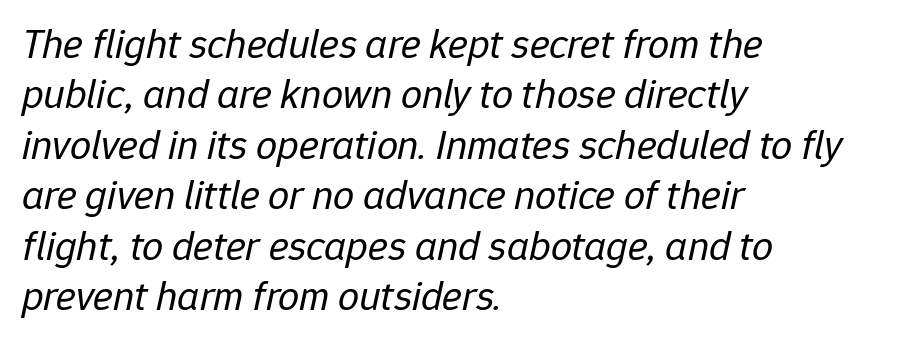
The image shows 42 px regular-weight type, italic (leaning right); set left-aligned, line spacing 1.2x, normal letter spacing, not underlined; low stroke contrast and a medium x-height.
